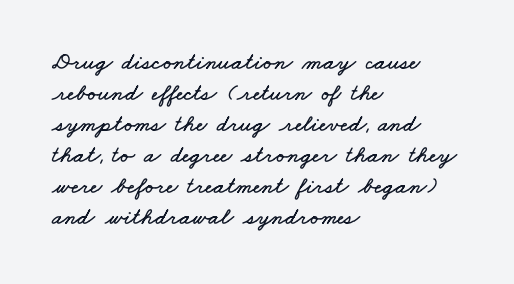
Q: Is the text underlined? A: No.
Q: How is the paragraph aligned? A: Left-aligned.
Q: Is the spacing between letters normal or unusually wide? A: Normal.
Q: Is the spacing between lines tight, normal or loose? A: Normal.
